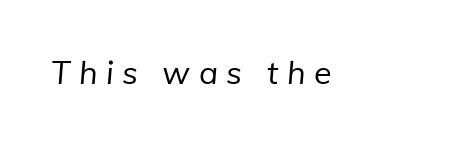
{"serif": "no", "bold": "no", "weight": "regular", "width": "normal", "stroke_contrast": "low", "x_height": "medium", "monospaced": "no", "underline": "no", "letter_spacing": "wide", "letter_spacing_em": 0.26, "glyph_px": 32}
